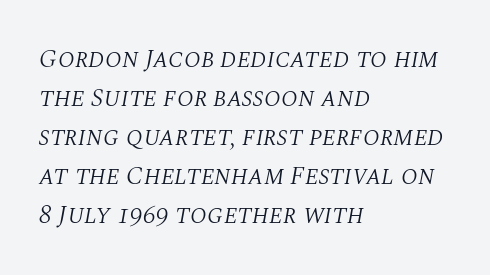
Q: Is the text bold? A: No.
Q: Is the text italic (slanted)? A: Yes, it leans right by about 10 degrees.
Q: Is the text underlined? A: No.
Q: How is the paragraph aligned? A: Left-aligned.
Q: Is the spacing between letters normal or unusually wide? A: Normal.
Q: Is the spacing between lines tight, normal or loose? A: Normal.
